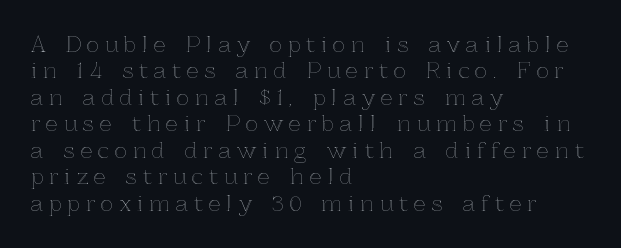
Compared with a centered layout, this one pins lines to the left instead. The lines sit at an ordinary, default distance from one another. Italic: no, the glyphs are upright roman. These lines have a slow, spaced-out rhythm from letter to letter.
